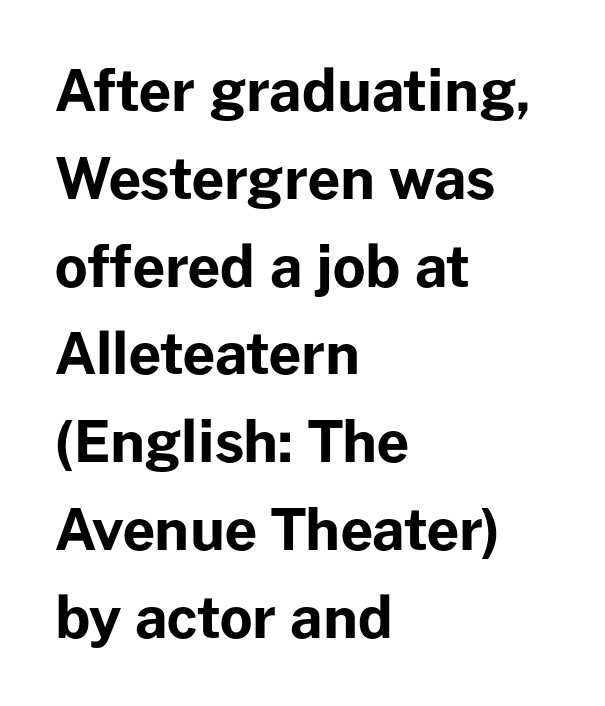
{"serif": "no", "italic": "no", "bold": "yes", "weight": "bold", "width": "normal", "stroke_contrast": "low", "x_height": "medium", "monospaced": "no", "underline": "no", "align": "left", "line_spacing": "normal", "line_spacing_ratio": 1.54, "letter_spacing": "normal", "letter_spacing_em": 0.0, "glyph_px": 57}
